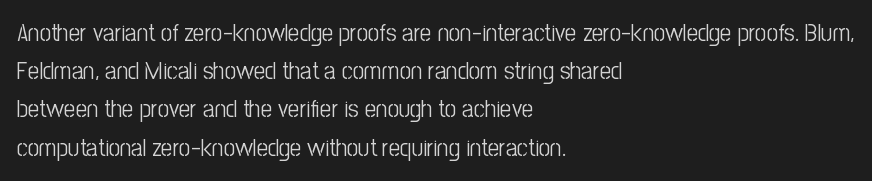
The image shows 25 px text type, upright; set left-aligned, normal line spacing (1.53x), normal letter spacing, not underlined.
